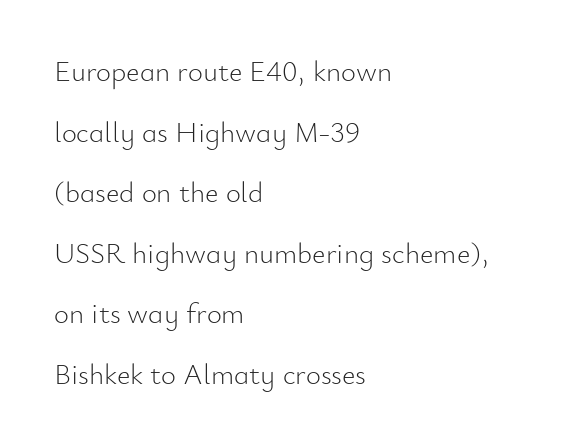
Characters remain perfectly vertical along every line. Stem width sits at or under what a default text font uses. Interline gaps are noticeably wide in this sample. Short note: letters normally spaced. The rendering uses natural spacing where letterforms have individual widths.
